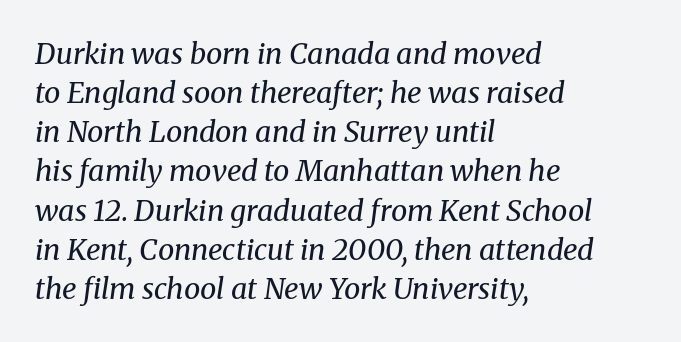
{"serif": "yes", "italic": "yes", "lean": "right", "slant_degrees": 8, "bold": "no", "weight": "regular", "width": "normal", "stroke_contrast": "medium", "x_height": "medium", "monospaced": "no", "underline": "no", "align": "left", "line_spacing": "normal", "line_spacing_ratio": 1.35, "letter_spacing": "normal", "letter_spacing_em": 0.0, "glyph_px": 29}
